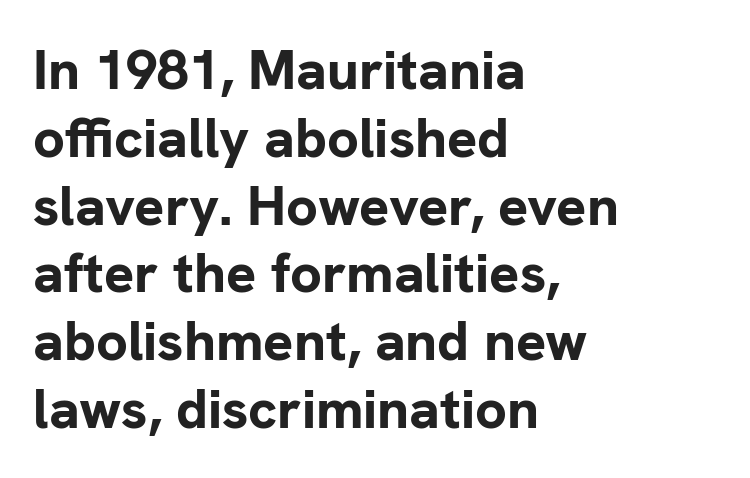
The lettering holds an erect, upright posture throughout. The rendering uses natural spacing where letterforms have individual widths. A dark, heavy texture on the line: the type is bold. This rendering features lettering with no underline. If you drew a ruler down the left edge, every line would touch it.
